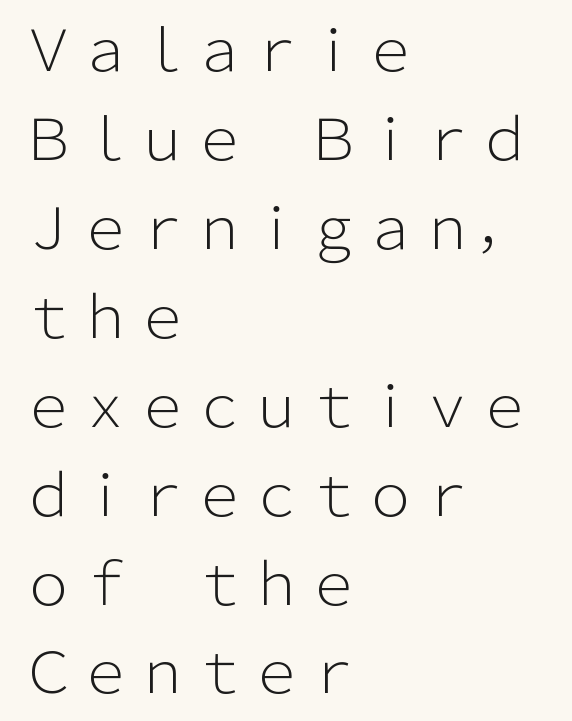
The image shows 57 px light sans-serif type, upright; set left-aligned, normal line spacing (1.56x), normal letter spacing, not underlined; low stroke contrast and a medium x-height.
